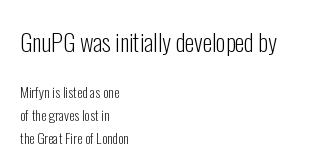
Q: Is the text bold? A: No.
Q: Is the text italic (slanted)? A: No, it is upright.
Q: Is the text underlined? A: No.
Q: How is the paragraph aligned? A: Left-aligned.
Q: Is the spacing between letters normal or unusually wide? A: Normal.
Q: Is the spacing between lines tight, normal or loose? A: Normal.
Q: Which block of text is set in a larger size, the first (top) or the second (bottom)? A: The first (top) one.
